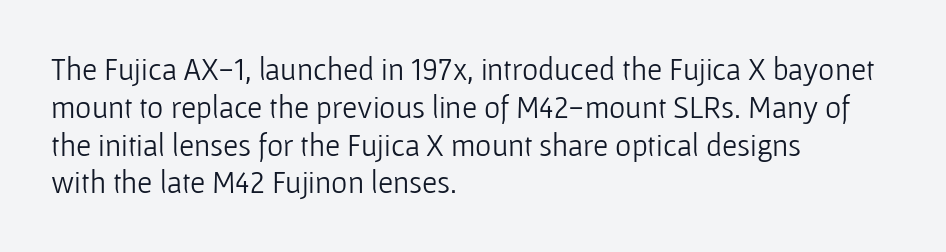
The image shows 31 px light sans-serif type, upright; set left-aligned, line spacing 1.22x, normal letter spacing, not underlined; low stroke contrast and a medium x-height.
